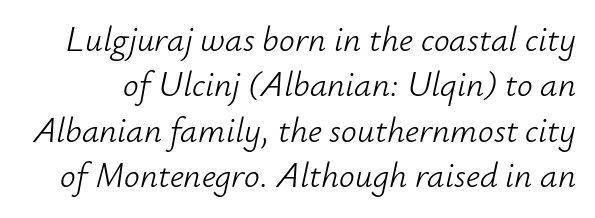
{"italic": "yes", "lean": "right", "slant_degrees": 12, "bold": "no", "weight": "light", "width": "normal", "stroke_contrast": "low", "x_height": "small", "monospaced": "no", "underline": "no", "line_spacing": "normal", "line_spacing_ratio": 1.3, "letter_spacing": "normal", "letter_spacing_em": 0.0, "glyph_px": 35}
